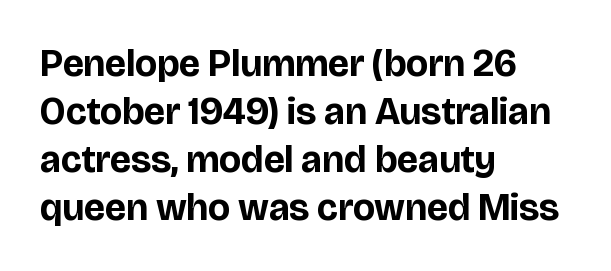
{"serif": "no", "italic": "no", "bold": "yes", "weight": "bold", "width": "normal", "stroke_contrast": "low", "x_height": "large", "monospaced": "no", "underline": "no", "align": "left", "line_spacing": "normal", "line_spacing_ratio": 1.26, "letter_spacing": "normal", "letter_spacing_em": 0.0, "glyph_px": 38}
